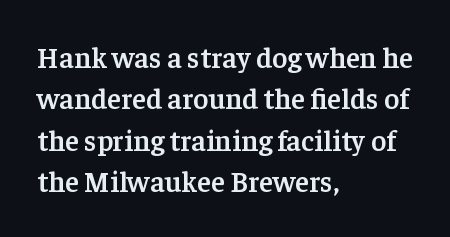
Q: Is the text bold? A: Semi-bold.
Q: Is the text italic (slanted)? A: No, it is upright.
Q: Is the typeface a serif or a sans-serif typeface? A: Serif.
Q: Is the text underlined? A: No.
Q: How is the paragraph aligned? A: Left-aligned.
Q: Is the spacing between letters normal or unusually wide? A: Normal.
Q: Is the spacing between lines tight, normal or loose? A: Normal.
Q: Width (condensed, normal, or wide)? A: Normal.
Q: Stroke contrast? A: Low.
Q: x-height? A: Medium.
Q: Monospaced? A: No.
